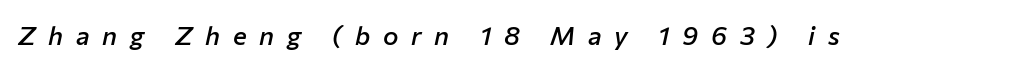
{"italic": "yes", "lean": "right", "slant_degrees": 12, "bold": "semi", "underline": "no", "letter_spacing": "wide", "letter_spacing_em": 0.49, "glyph_px": 26}
